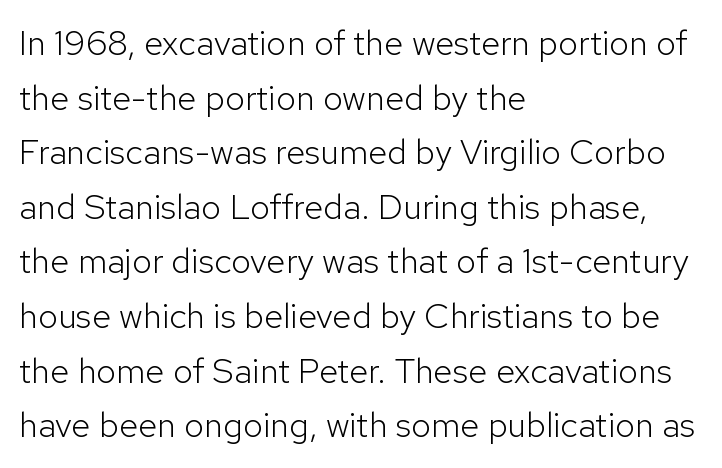
{"serif": "no", "italic": "no", "bold": "no", "weight": "light", "width": "normal", "stroke_contrast": "low", "x_height": "medium", "monospaced": "no", "underline": "no", "align": "left", "line_spacing": "normal", "line_spacing_ratio": 1.56, "letter_spacing": "normal", "letter_spacing_em": 0.0, "glyph_px": 35}
